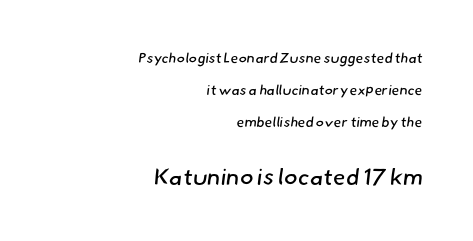
Q: Is the text bold? A: No.
Q: Is the text underlined? A: No.
Q: How is the paragraph aligned? A: Right-aligned.
Q: Is the spacing between letters normal or unusually wide? A: Normal.
Q: Is the spacing between lines tight, normal or loose? A: Loose.
Q: Which block of text is set in a larger size, the first (top) or the second (bottom)? A: The second (bottom) one.
